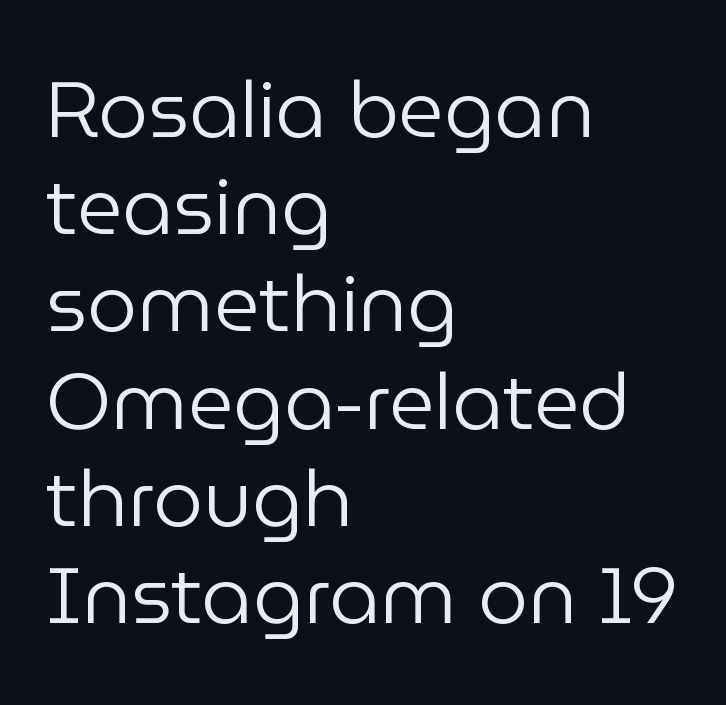
The image shows 79 px regular-weight sans-serif type, upright; set left-aligned, line spacing 1.23x, normal letter spacing, not underlined; low stroke contrast and a medium x-height.
